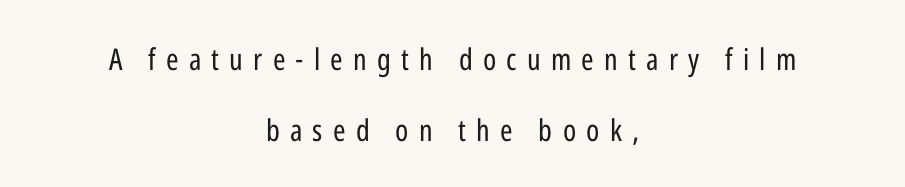
Q: Is the text bold? A: No.
Q: Is the text italic (slanted)? A: No, it is upright.
Q: Is the typeface a serif or a sans-serif typeface? A: Sans-serif.
Q: Is the text underlined? A: No.
Q: How is the paragraph aligned? A: Centered.
Q: Is the spacing between letters normal or unusually wide? A: Unusually wide.
Q: Is the spacing between lines tight, normal or loose? A: Loose.
Q: Width (condensed, normal, or wide)? A: Condensed.
Q: Stroke contrast? A: Low.
Q: x-height? A: Medium.
Q: Monospaced? A: No.
